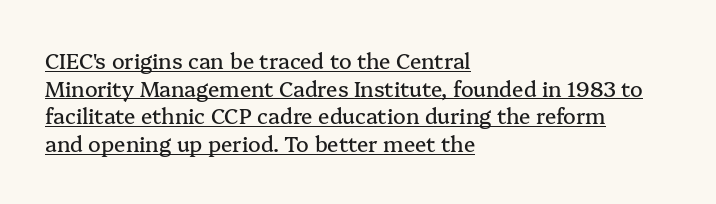
The image shows 21 px text type, upright; set left-aligned, normal line spacing (1.32x), normal letter spacing, underlined.
